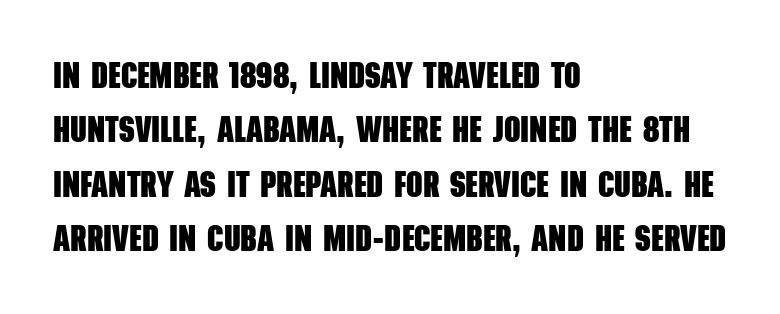
Vertical spacing — default. Nope, no serifs anywhere on these letters. Check the space under the baseline: it is left empty. The rendering anchors every line to the left-hand side.
